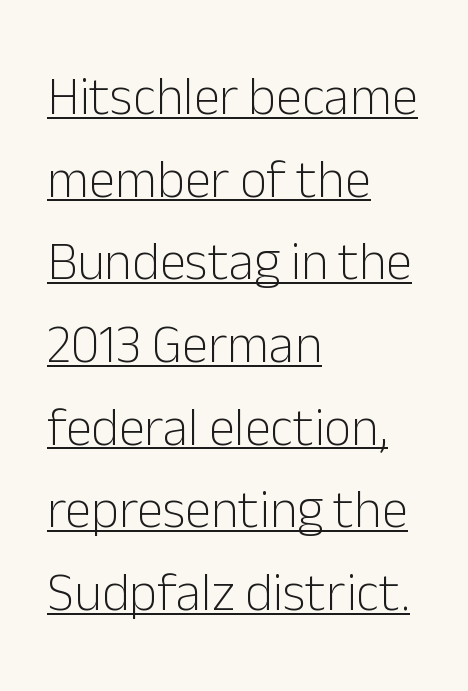
{"serif": "no", "italic": "no", "bold": "no", "weight": "light", "width": "normal", "stroke_contrast": "low", "x_height": "medium", "monospaced": "no", "underline": "yes", "align": "left", "line_spacing": "normal", "line_spacing_ratio": 1.56, "letter_spacing": "normal", "letter_spacing_em": 0.0, "glyph_px": 53}
